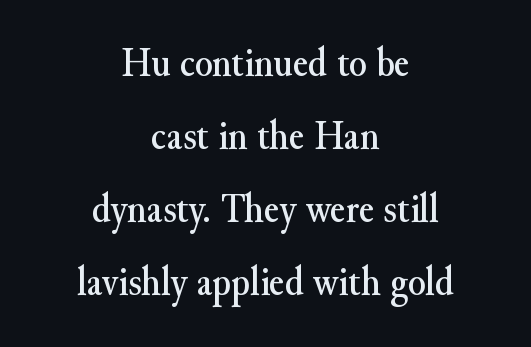
{"serif": "yes", "italic": "no", "width": "normal", "stroke_contrast": "medium", "x_height": "small", "monospaced": "no", "underline": "no", "align": "center", "line_spacing_ratio": 1.78, "letter_spacing": "normal", "letter_spacing_em": 0.0, "glyph_px": 41}
